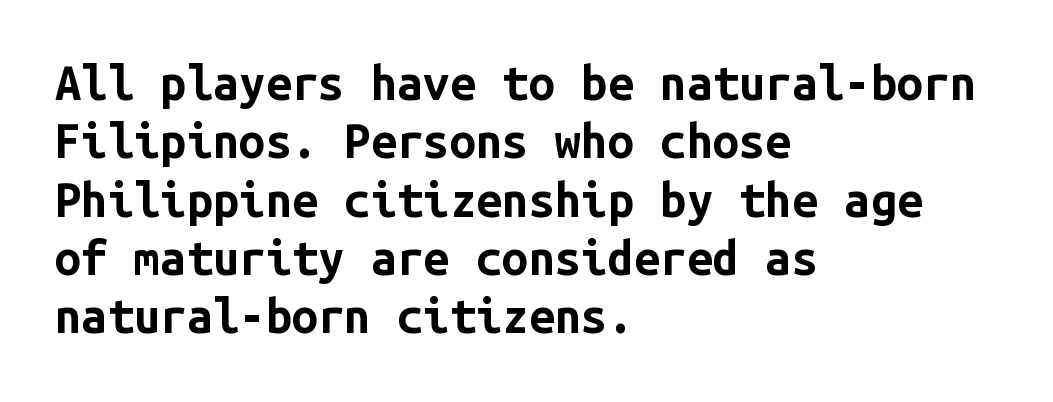
Each letter, wide or thin by design, is forced into the same width here. Layout note: lines flush left. A bare baseline throughout the passage. This is the regular roman posture of the typeface.
